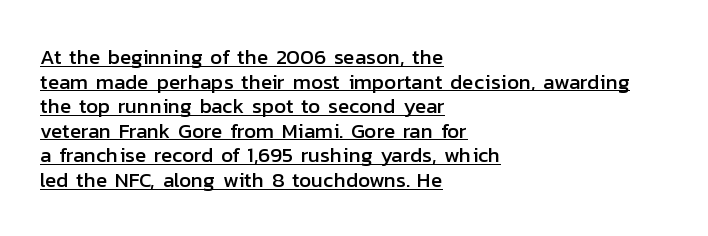
Q: Is the text italic (slanted)? A: No, it is upright.
Q: Is the text underlined? A: Yes.
Q: How is the paragraph aligned? A: Left-aligned.
Q: Is the spacing between letters normal or unusually wide? A: Normal.
